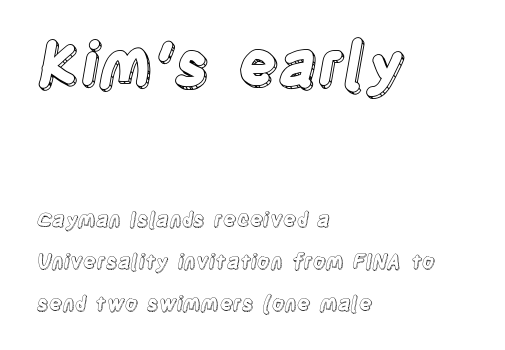
{"width": "condensed", "x_height": "large", "monospaced": "no", "underline": "no", "align": "left", "line_spacing": "loose", "line_spacing_ratio": 2.1, "letter_spacing": "normal", "letter_spacing_em": 0.0, "larger_block": "first", "size_ratio": 3.0, "glyph_px": 60}
